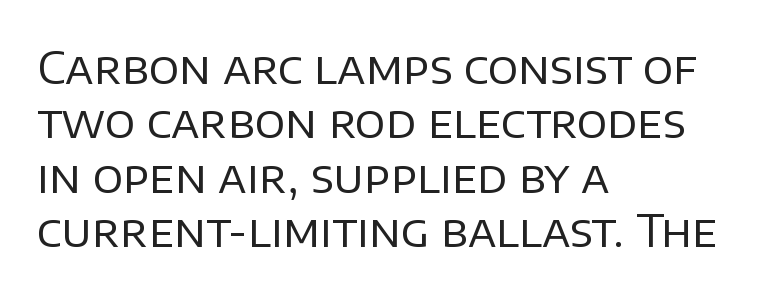
{"serif": "no", "italic": "no", "bold": "no", "weight": "regular", "width": "normal", "stroke_contrast": "low", "x_height": "large", "monospaced": "no", "underline": "no", "align": "left", "line_spacing_ratio": 1.21, "letter_spacing": "normal", "letter_spacing_em": 0.0, "glyph_px": 45}
